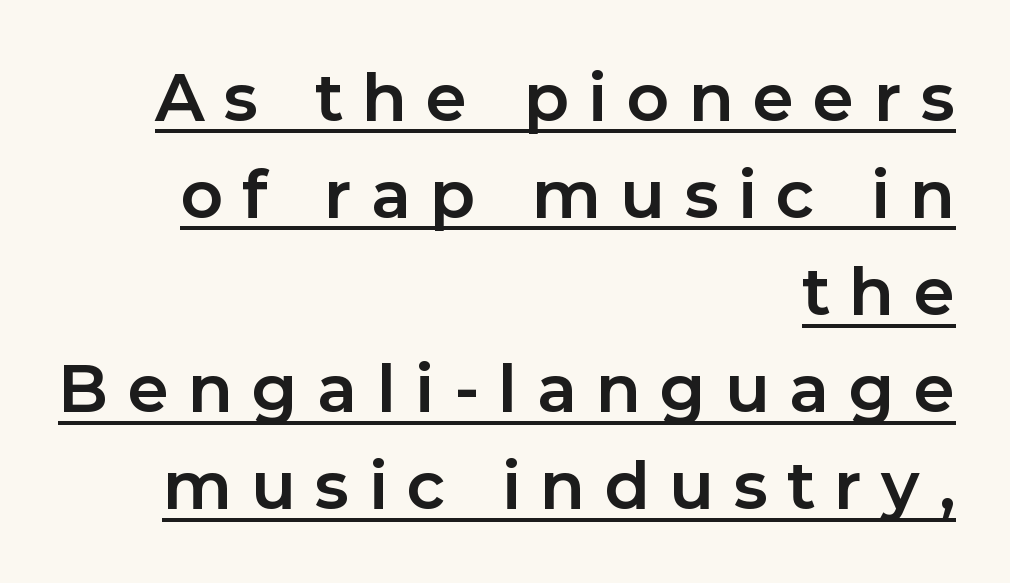
Q: Is the text bold? A: Yes.
Q: Is the text italic (slanted)? A: No, it is upright.
Q: Is the typeface a serif or a sans-serif typeface? A: Sans-serif.
Q: Is the text underlined? A: Yes.
Q: How is the paragraph aligned? A: Right-aligned.
Q: Is the spacing between letters normal or unusually wide? A: Unusually wide.
Q: Is the spacing between lines tight, normal or loose? A: Normal.
Q: Width (condensed, normal, or wide)? A: Normal.
Q: Stroke contrast? A: Low.
Q: x-height? A: Medium.
Q: Monospaced? A: No.
